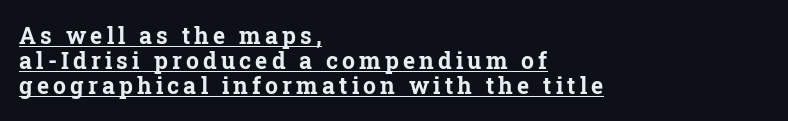
The image shows 23 px bold type, upright; set left-aligned, tight line spacing (1.09x), underlined.
